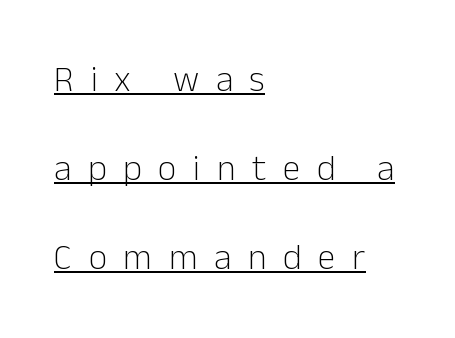
The image shows 36 px light sans-serif type, upright; set left-aligned, loose line spacing (2.47x), unusually wide letter spacing (+0.46 em), underlined; low stroke contrast and a medium x-height.
